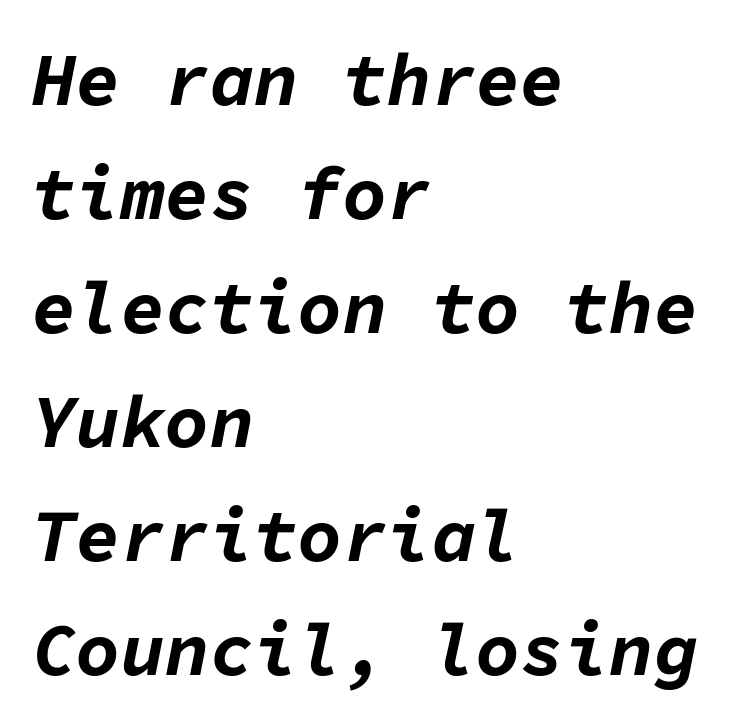
{"italic": "yes", "lean": "right", "slant_degrees": 11, "bold": "yes", "weight": "bold", "width": "normal", "stroke_contrast": "low", "x_height": "medium", "monospaced": "yes", "underline": "no", "align": "left", "line_spacing": "normal", "line_spacing_ratio": 1.54, "letter_spacing": "normal", "letter_spacing_em": 0.0, "glyph_px": 74}
